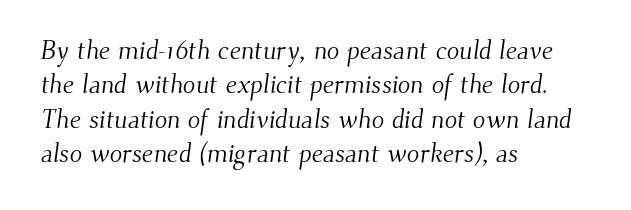
The foot of each line stays bare and open. Compared with a centered layout, this one pins lines to the left instead. The cut favours lightness, reaching ordinary text weight at its darkest. The designer left line spacing at the default.
